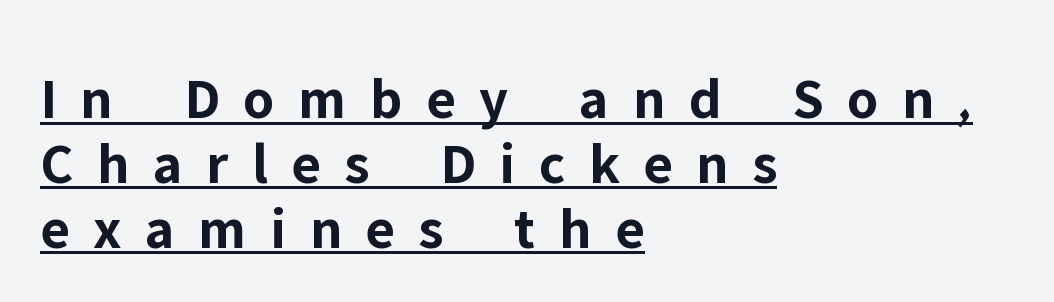
{"serif": "no", "italic": "no", "bold": "yes", "weight": "bold", "width": "normal", "stroke_contrast": "low", "x_height": "medium", "monospaced": "no", "underline": "yes", "align": "left", "line_spacing": "tight", "line_spacing_ratio": 1.1, "letter_spacing": "wide", "letter_spacing_em": 0.4, "glyph_px": 59}
